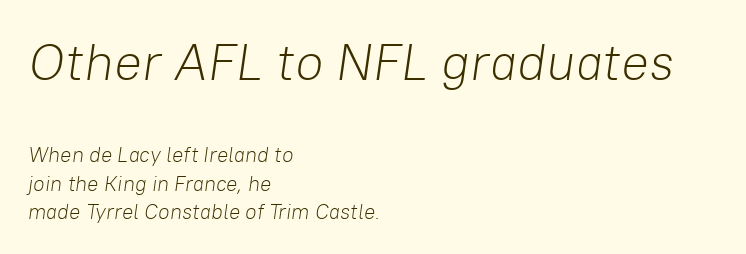
Q: Is the text bold? A: No.
Q: Is the text italic (slanted)? A: Yes, it leans right by about 8 degrees.
Q: Is the text underlined? A: No.
Q: How is the paragraph aligned? A: Left-aligned.
Q: Is the spacing between letters normal or unusually wide? A: Normal.
Q: Is the spacing between lines tight, normal or loose? A: Normal.
Q: Which block of text is set in a larger size, the first (top) or the second (bottom)? A: The first (top) one.
Q: Width (condensed, normal, or wide)? A: Normal.
Q: Stroke contrast? A: Low.
Q: x-height? A: Medium.
Q: Monospaced? A: No.
